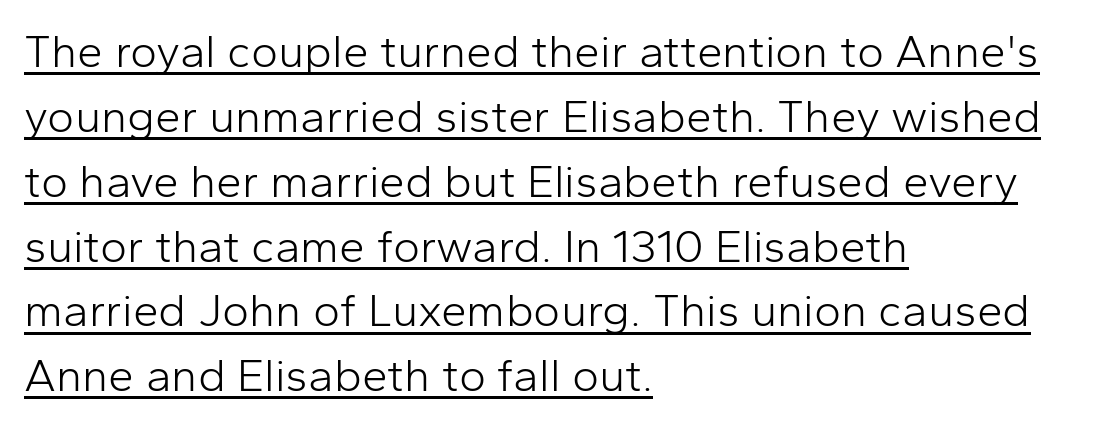
{"serif": "no", "italic": "no", "bold": "no", "weight": "light", "width": "normal", "stroke_contrast": "low", "x_height": "medium", "monospaced": "no", "underline": "yes", "align": "left", "line_spacing": "normal", "line_spacing_ratio": 1.41, "letter_spacing": "normal", "letter_spacing_em": 0.0, "glyph_px": 46}
